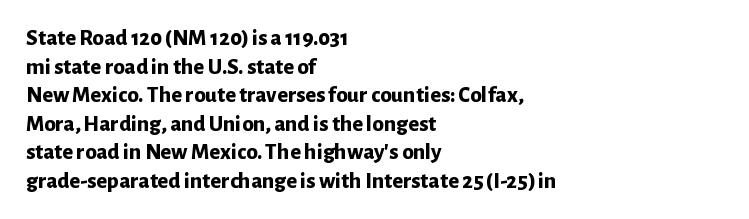
Q: Is the text bold? A: Yes.
Q: Is the text italic (slanted)? A: No, it is upright.
Q: Is the text underlined? A: No.
Q: How is the paragraph aligned? A: Left-aligned.
Q: Is the spacing between letters normal or unusually wide? A: Normal.
